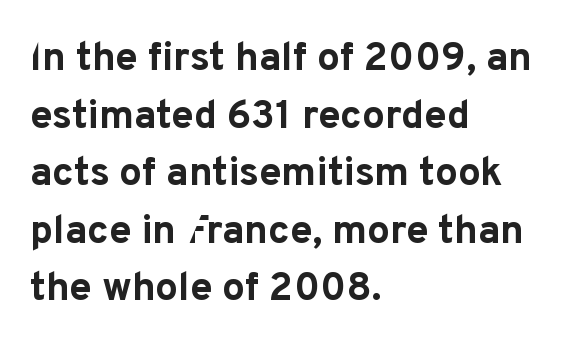
The image shows 40 px bold sans-serif type, upright; set left-aligned, normal line spacing (1.44x), normal letter spacing, not underlined; low stroke contrast and a medium x-height.
